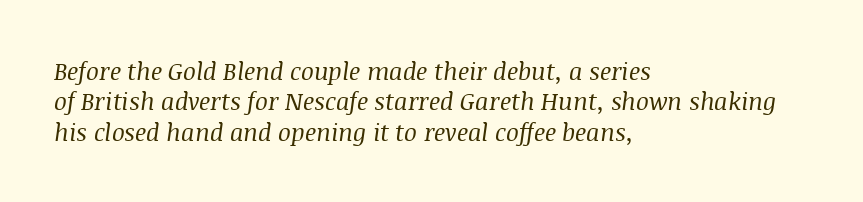
The leading is moderate, giving the passage an even texture. Notice how the passage keeps a crisp vertical edge on the left only. Quick note: underline off. Is the type slanted? Yes — the strokes lean at a clear angle.
